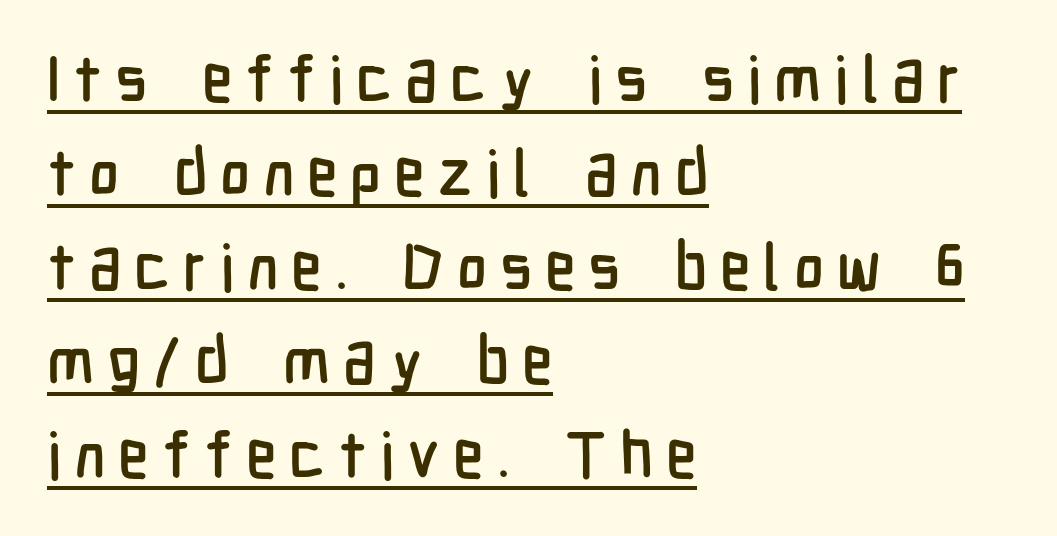
{"serif": "no", "italic": "no", "width": "condensed", "stroke_contrast": "low", "x_height": "medium", "monospaced": "no", "underline": "yes", "align": "left", "line_spacing": "normal", "line_spacing_ratio": 1.47, "letter_spacing": "wide", "letter_spacing_em": 0.2, "glyph_px": 64}
